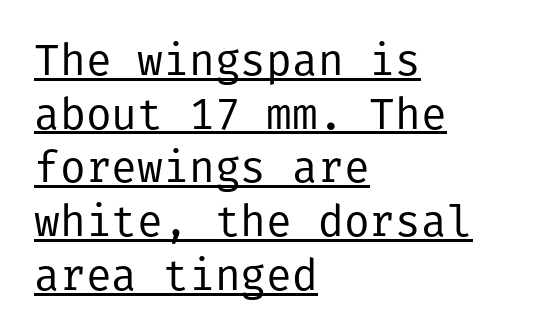
{"serif": "no", "italic": "no", "bold": "no", "weight": "regular", "width": "normal", "stroke_contrast": "low", "x_height": "medium", "underline": "yes", "align": "left", "line_spacing": "normal", "line_spacing_ratio": 1.25, "letter_spacing": "normal", "letter_spacing_em": 0.0, "glyph_px": 43}
